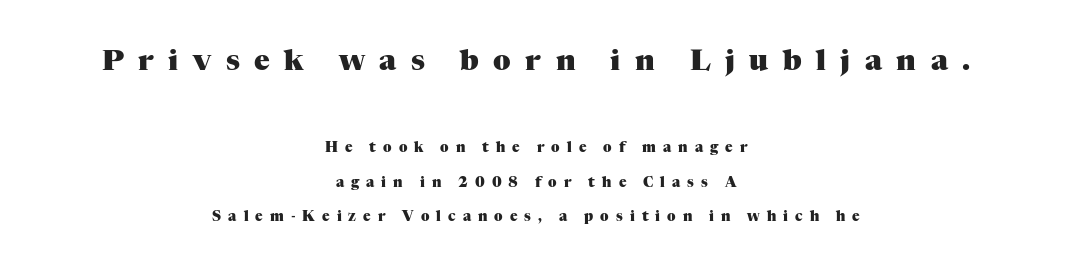
{"serif": "yes", "italic": "no", "bold": "yes", "weight": "heavy", "width": "normal", "stroke_contrast": "medium", "x_height": "medium", "monospaced": "no", "underline": "no", "align": "center", "line_spacing": "loose", "line_spacing_ratio": 2.45, "letter_spacing": "wide", "letter_spacing_em": 0.5, "larger_block": "first", "size_ratio": 2.07, "glyph_px": 29}
